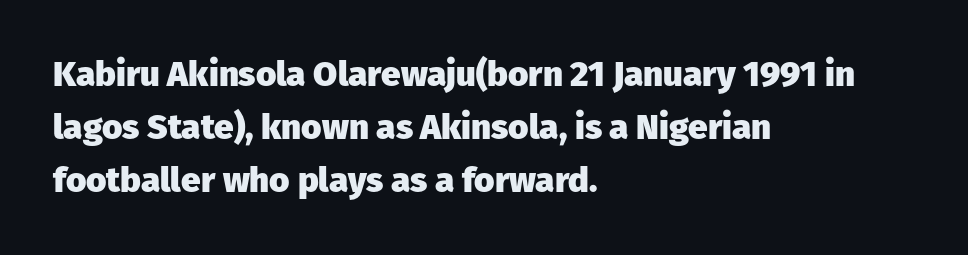
What's the leading like? Ordinary, nothing unusual. Posture: vertical. Only glyphs here, with clear space below each row. Is this a fixed-width face? No — the glyphs have proportional, varying widths. Compared with typical body copy, the letter spacing here is the same.
